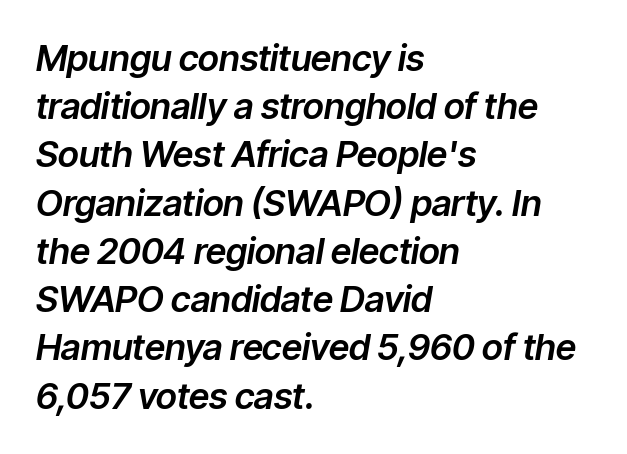
{"italic": "yes", "lean": "right", "slant_degrees": 9, "width": "normal", "stroke_contrast": "low", "x_height": "medium", "monospaced": "no", "underline": "no", "align": "left", "line_spacing": "normal", "line_spacing_ratio": 1.34, "letter_spacing": "normal", "letter_spacing_em": 0.0, "glyph_px": 36}
